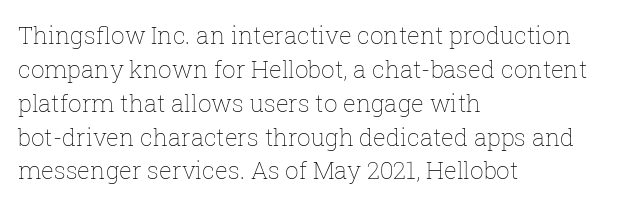
Q: Is the text bold? A: No.
Q: Is the text italic (slanted)? A: No, it is upright.
Q: Is the text underlined? A: No.
Q: How is the paragraph aligned? A: Left-aligned.
Q: Is the spacing between letters normal or unusually wide? A: Normal.
Q: Is the spacing between lines tight, normal or loose? A: Normal.
